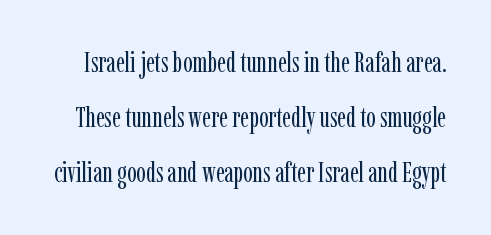
The strokes carry an ordinary text weight at most. Serifs: yes, visible at the terminals of the letterforms. Proportional: the letters do not fall into vertical columns. The lines are spread far apart with generous leading. Plain, unruled lines of type.
